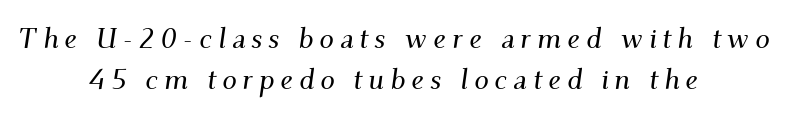
The image shows 29 px serif type, italic (leaning right); set centered, normal line spacing (1.4x), unusually wide letter spacing (+0.2 em), not underlined; medium stroke contrast and a small x-height.
